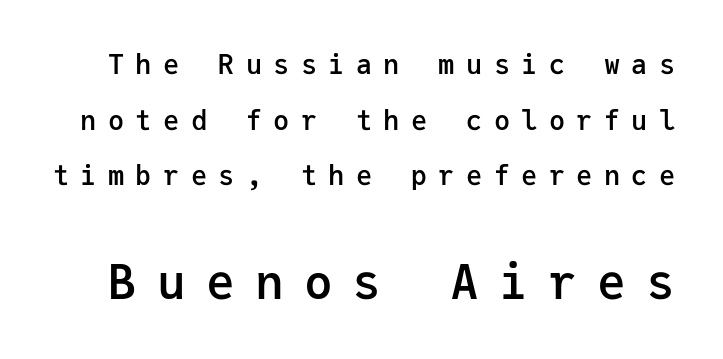
{"serif": "no", "italic": "no", "bold": "semi", "weight": "semibold", "width": "normal", "stroke_contrast": "low", "x_height": "medium", "monospaced": "yes", "underline": "no", "line_spacing": "loose", "line_spacing_ratio": 2.06, "letter_spacing": "wide", "letter_spacing_em": 0.42, "larger_block": "second", "size_ratio": 1.78, "glyph_px": 48}
